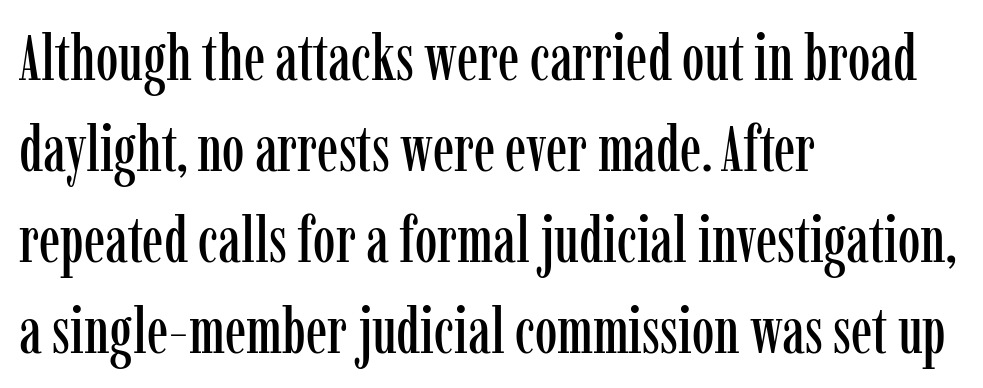
The image shows 64 px condensed serif type, upright; set left-aligned, normal line spacing (1.42x), normal letter spacing, not underlined; low stroke contrast and a medium x-height.
